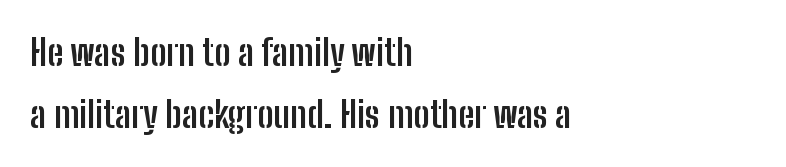
This rendering uses left alignment, leaving the right contour irregular. Beneath every word, the page is bare. This sample uses a sans-serif face. Spacing verdict: proportional, widths tailored to each character. These lines were composed using upright roman letters.
